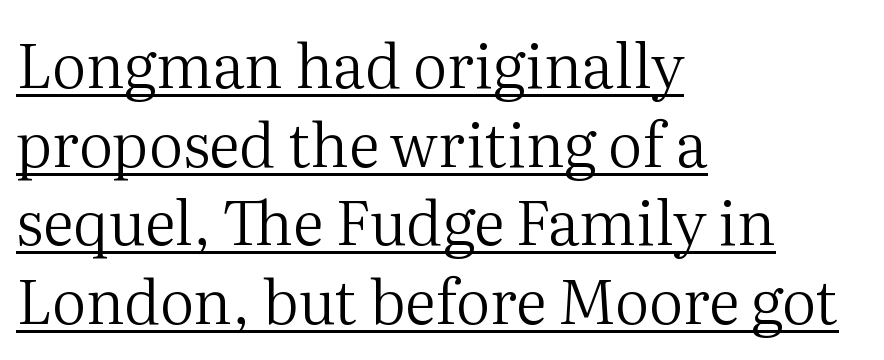
Q: Is the text bold? A: No.
Q: Is the text italic (slanted)? A: No, it is upright.
Q: Is the typeface a serif or a sans-serif typeface? A: Serif.
Q: Is the text underlined? A: Yes.
Q: How is the paragraph aligned? A: Left-aligned.
Q: Is the spacing between letters normal or unusually wide? A: Normal.
Q: Is the spacing between lines tight, normal or loose? A: Normal.
Q: Width (condensed, normal, or wide)? A: Normal.
Q: Stroke contrast? A: Medium.
Q: x-height? A: Medium.
Q: Monospaced? A: No.
